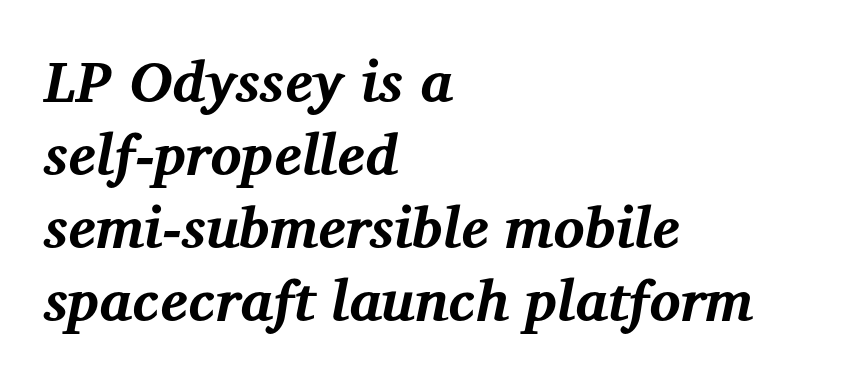
Q: Is the text bold? A: Yes.
Q: Is the text italic (slanted)? A: Yes, it leans right by about 12 degrees.
Q: Is the typeface a serif or a sans-serif typeface? A: Serif.
Q: Is the text underlined? A: No.
Q: How is the paragraph aligned? A: Left-aligned.
Q: Is the spacing between letters normal or unusually wide? A: Normal.
Q: Is the spacing between lines tight, normal or loose? A: Normal.
Q: Width (condensed, normal, or wide)? A: Normal.
Q: Stroke contrast? A: Medium.
Q: x-height? A: Medium.
Q: Monospaced? A: No.
